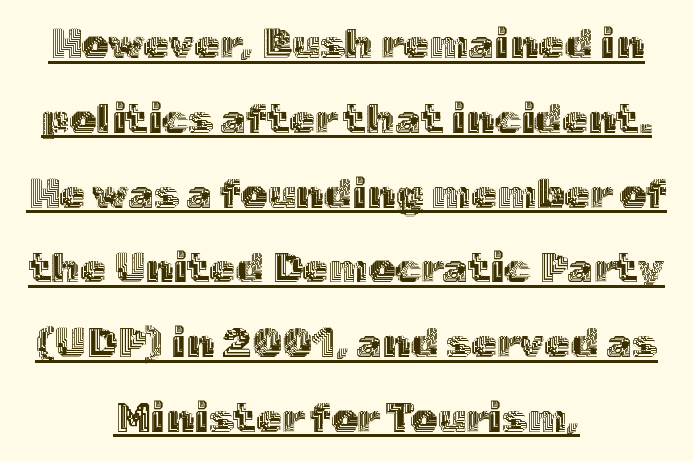
The image shows 42 px text type, upright; set centered, line spacing 1.78x, normal letter spacing, underlined; a medium x-height.
